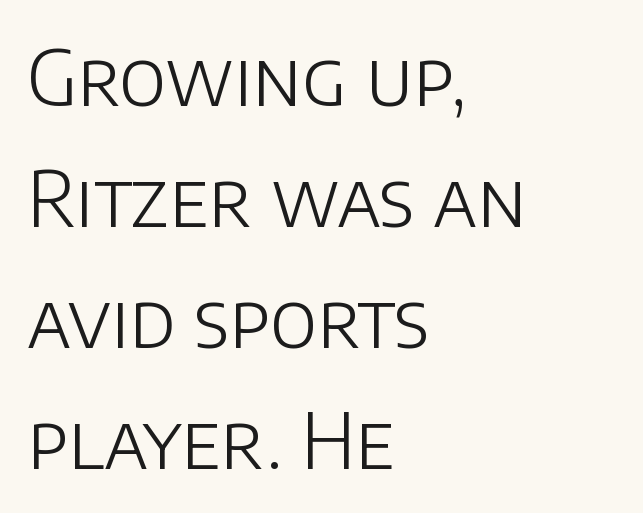
Q: Is the text bold? A: No.
Q: Is the text italic (slanted)? A: No, it is upright.
Q: Is the typeface a serif or a sans-serif typeface? A: Sans-serif.
Q: Is the text underlined? A: No.
Q: How is the paragraph aligned? A: Left-aligned.
Q: Is the spacing between letters normal or unusually wide? A: Normal.
Q: Is the spacing between lines tight, normal or loose? A: Normal.
Q: Width (condensed, normal, or wide)? A: Normal.
Q: Stroke contrast? A: Low.
Q: x-height? A: Large.
Q: Monospaced? A: No.
